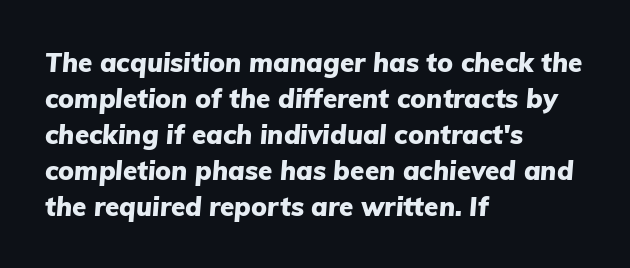
Emphasis-style slanted type is in use. Lines of text with bare space underneath. Words appear dense and cohesive because spacing is normal. Is there much room between lines? A standard amount, neither cramped nor airy. I'd describe the lettering as bold — thick and assertive. One-word summary of the alignment: left.
